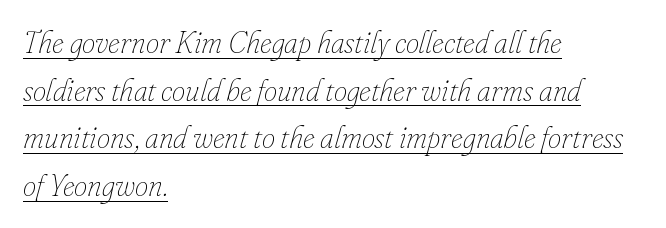
The passage shown is not bold in any degree. Casual observation: everything's shoved over to the left. Looking at the ascenders, they clearly lean. How are the letters spaced? Ordinarily, with no added tracking. In designer terms, the underline attribute is active on this setting.
